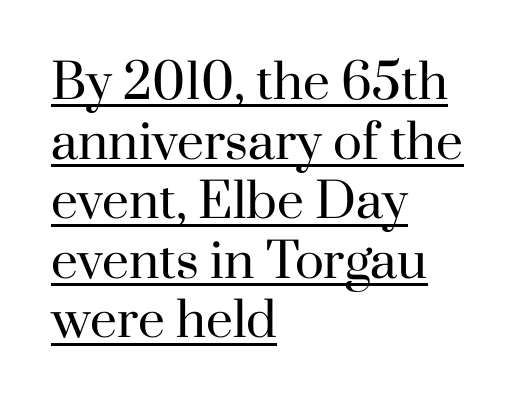
Q: Is the text bold? A: No.
Q: Is the text italic (slanted)? A: No, it is upright.
Q: Is the typeface a serif or a sans-serif typeface? A: Serif.
Q: Is the text underlined? A: Yes.
Q: How is the paragraph aligned? A: Left-aligned.
Q: Is the spacing between letters normal or unusually wide? A: Normal.
Q: Width (condensed, normal, or wide)? A: Normal.
Q: Stroke contrast? A: High.
Q: x-height? A: Small.
Q: Monospaced? A: No.
